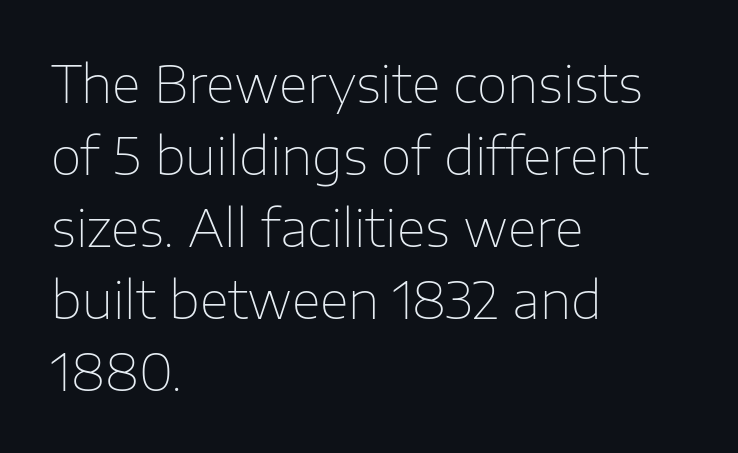
Q: Is the text bold? A: No.
Q: Is the text italic (slanted)? A: No, it is upright.
Q: Is the typeface a serif or a sans-serif typeface? A: Sans-serif.
Q: Is the text underlined? A: No.
Q: How is the paragraph aligned? A: Left-aligned.
Q: Is the spacing between letters normal or unusually wide? A: Normal.
Q: Is the spacing between lines tight, normal or loose? A: Normal.
Q: Width (condensed, normal, or wide)? A: Normal.
Q: Stroke contrast? A: Low.
Q: x-height? A: Medium.
Q: Monospaced? A: No.
